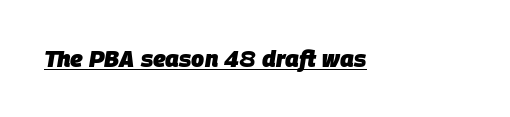
{"italic": "yes", "lean": "right", "slant_degrees": 9, "bold": "yes", "underline": "yes", "letter_spacing": "normal", "letter_spacing_em": 0.0, "glyph_px": 23}
